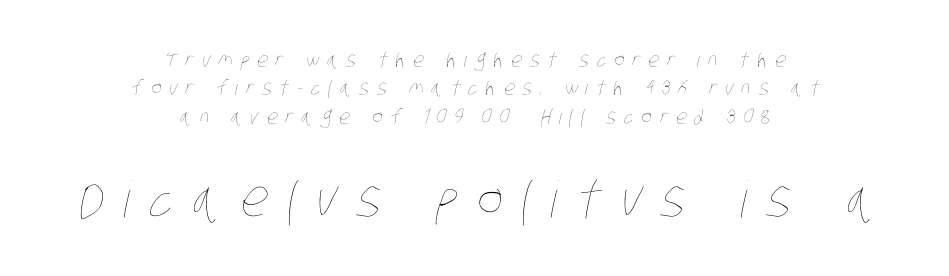
Stroke mass is kept to a normal reading level or below. The passage shown is typed in a proportional face where columns would drift. Casual observation: everything's sitting right in the middle. The baseline area is clear. Leading matches the norm, producing a regular column. Character size in the trailing block exceeds that of the leading block.
